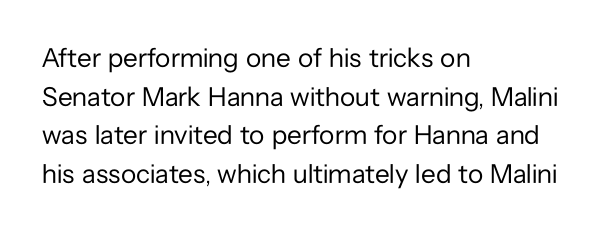
Q: Is the text bold? A: No.
Q: Is the text italic (slanted)? A: No, it is upright.
Q: Is the text underlined? A: No.
Q: How is the paragraph aligned? A: Left-aligned.
Q: Is the spacing between letters normal or unusually wide? A: Normal.
Q: Is the spacing between lines tight, normal or loose? A: Normal.
